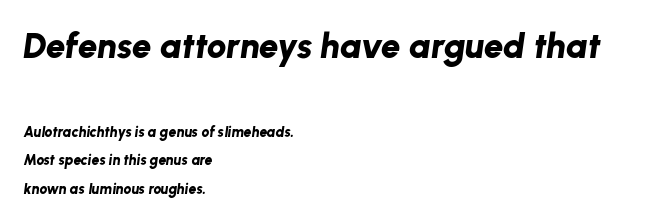
The image shows 35 px bold type, italic (leaning right); set left-aligned, loose line spacing (2.03x), normal letter spacing, not underlined; the first (top) block is 2.5x larger; low stroke contrast and a medium x-height.
